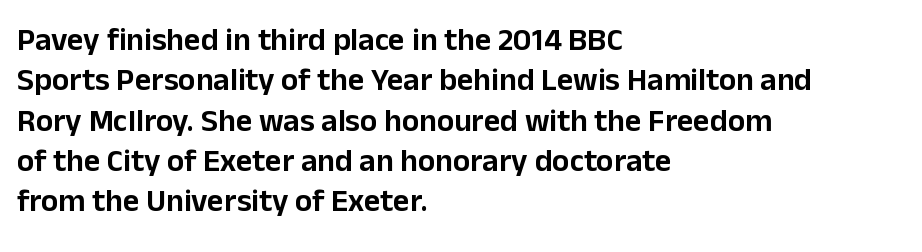
The image shows 32 px sans-serif type, upright; set left-aligned, normal line spacing (1.26x), normal letter spacing, not underlined; low stroke contrast and a medium x-height.
